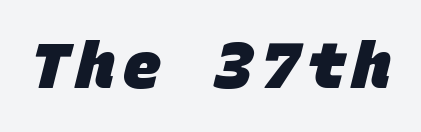
Q: Is the text bold? A: Yes.
Q: Is the typeface a serif or a sans-serif typeface? A: Sans-serif.
Q: Is the text underlined? A: No.
Q: Width (condensed, normal, or wide)? A: Normal.
Q: Stroke contrast? A: Low.
Q: x-height? A: Large.
Q: Monospaced? A: Yes.
